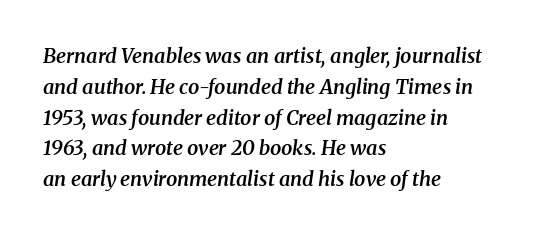
The image shows 20 px text type, italic (leaning right); set left-aligned, normal line spacing (1.54x), normal letter spacing, not underlined.
